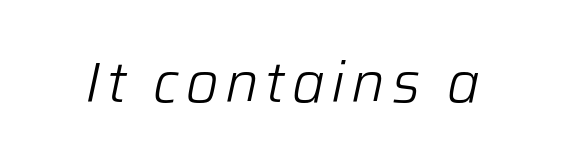
The passage shown is typed in a proportional face where columns would drift. Is the type slanted? Yes — the strokes lean at a clear angle. Anything drawn beneath the words? Only blank space. The letterforms sit at book weight or below.
